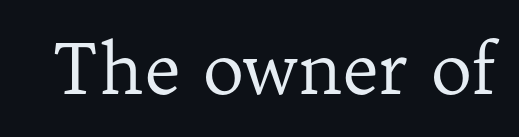
You can tell from the footed stems that serif type was used. The passage shown has conventional tracking throughout. Varying glyph widths throughout — classic text-font behaviour. Descender tails drop into unmarked territory.
